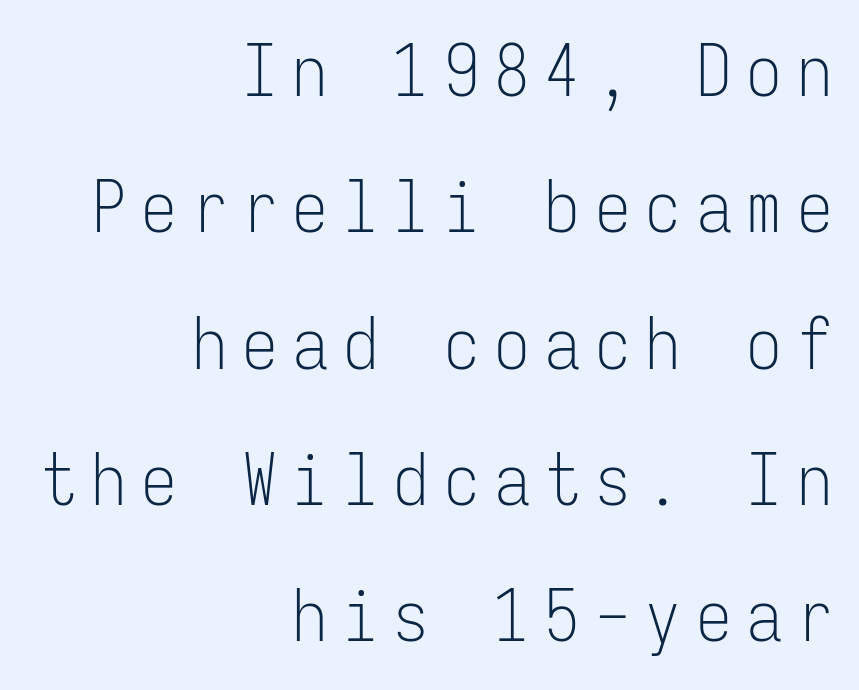
{"serif": "no", "italic": "no", "bold": "no", "weight": "light", "width": "condensed", "stroke_contrast": "low", "x_height": "medium", "monospaced": "yes", "underline": "no", "align": "right", "line_spacing": "loose", "line_spacing_ratio": 1.92, "letter_spacing": "wide", "letter_spacing_em": 0.21, "glyph_px": 71}
